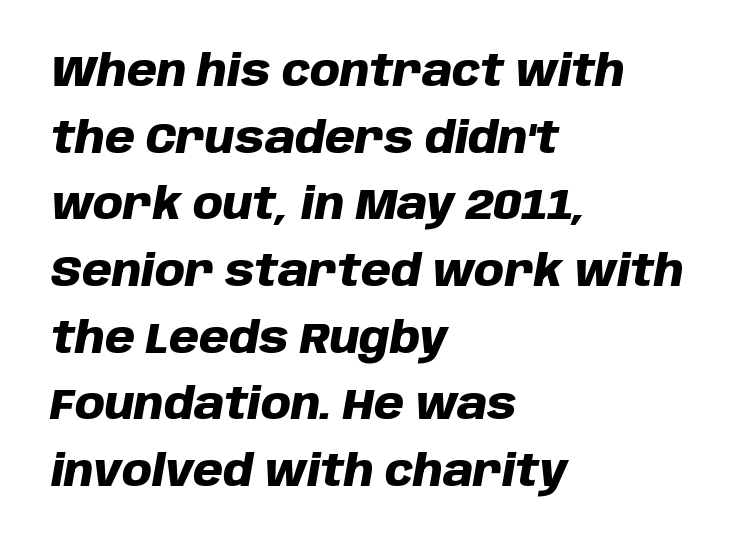
Q: Is the text bold? A: Yes.
Q: Is the text italic (slanted)? A: Yes, it leans right by about 10 degrees.
Q: Is the text underlined? A: No.
Q: How is the paragraph aligned? A: Left-aligned.
Q: Is the spacing between letters normal or unusually wide? A: Normal.
Q: Is the spacing between lines tight, normal or loose? A: Normal.
Q: Width (condensed, normal, or wide)? A: Normal.
Q: Stroke contrast? A: Low.
Q: x-height? A: Large.
Q: Monospaced? A: No.
